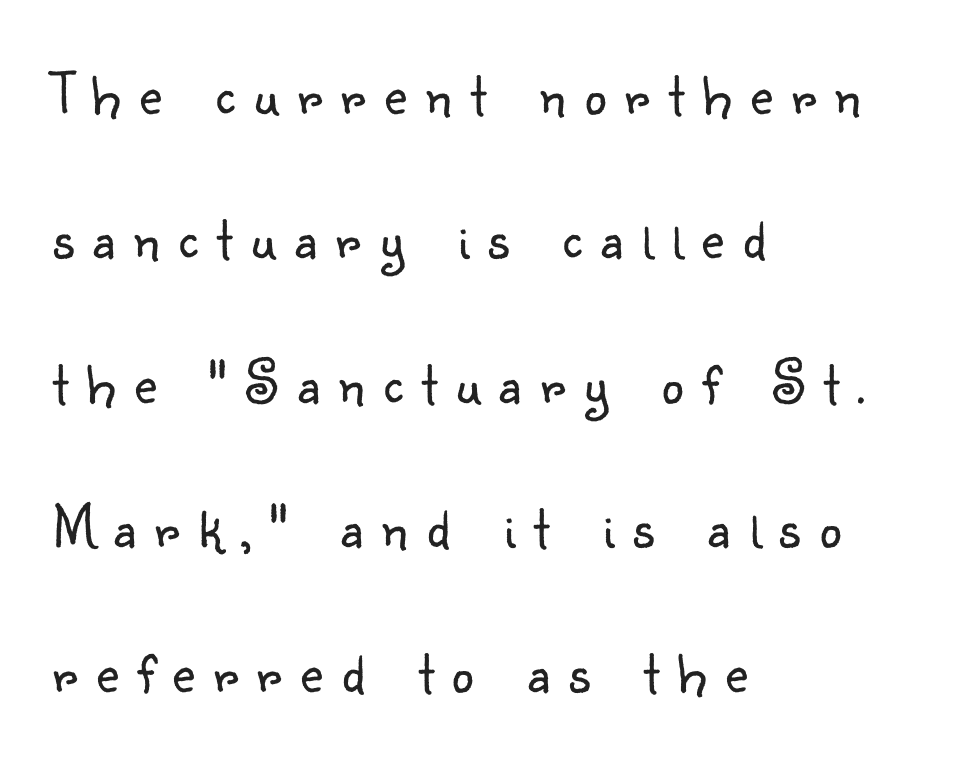
The image shows 62 px light sans-serif type, upright; set left-aligned, loose line spacing (2.33x), unusually wide letter spacing (+0.3 em), not underlined; low stroke contrast and a small x-height.
